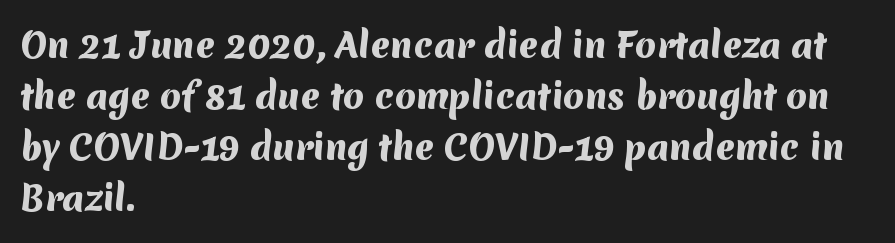
The image shows 34 px heavy sans-serif type; set left-aligned, normal line spacing (1.5x), normal letter spacing, not underlined; medium stroke contrast and a medium x-height.
